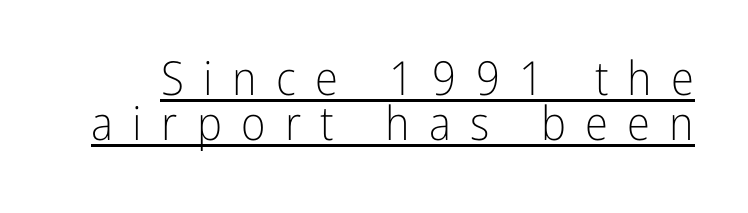
The image shows 47 px light, condensed sans-serif type, upright; set tight line spacing (0.96x), unusually wide letter spacing (+0.41 em), underlined; low stroke contrast and a medium x-height.
